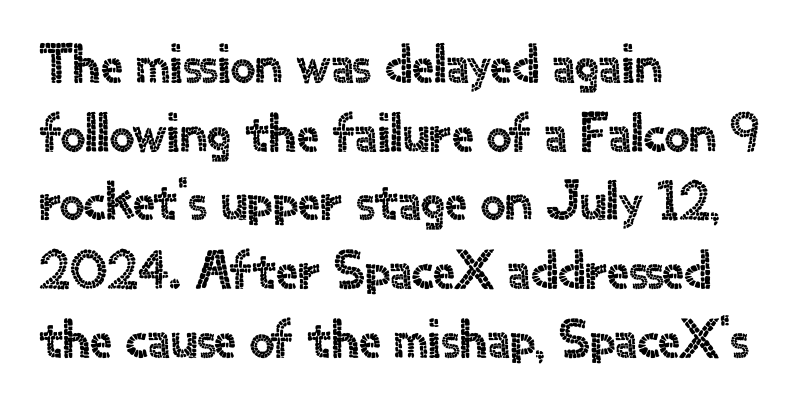
{"serif": "no", "italic": "no", "width": "normal", "x_height": "small", "monospaced": "no", "underline": "no", "align": "left", "line_spacing": "normal", "line_spacing_ratio": 1.25, "letter_spacing": "normal", "letter_spacing_em": 0.0, "glyph_px": 55}
